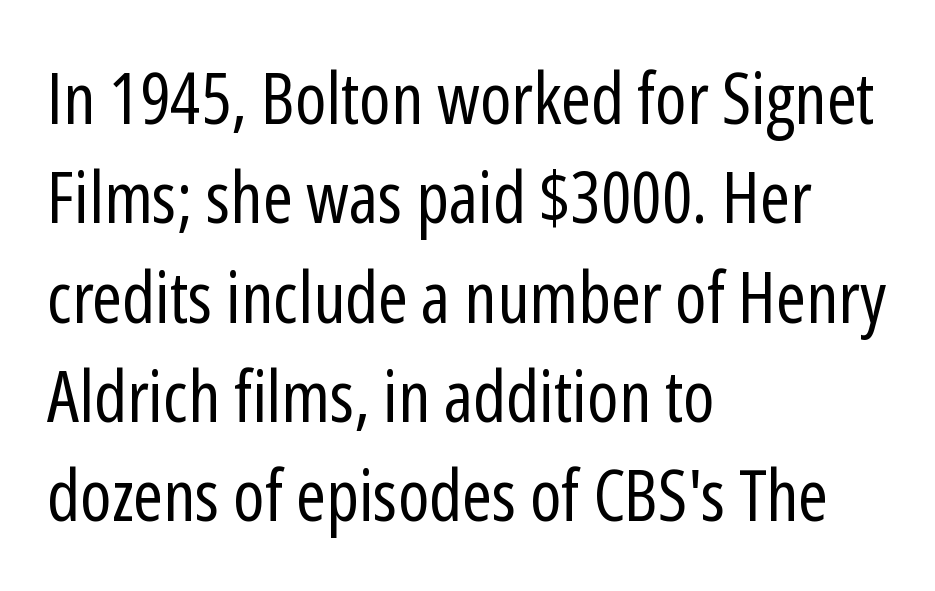
Rows of type keep a routine distance in the vertical direction. Is this a fixed-width face? No — the glyphs have proportional, varying widths. Posture: vertical. If you drew a ruler down the left edge, every line would touch it.
